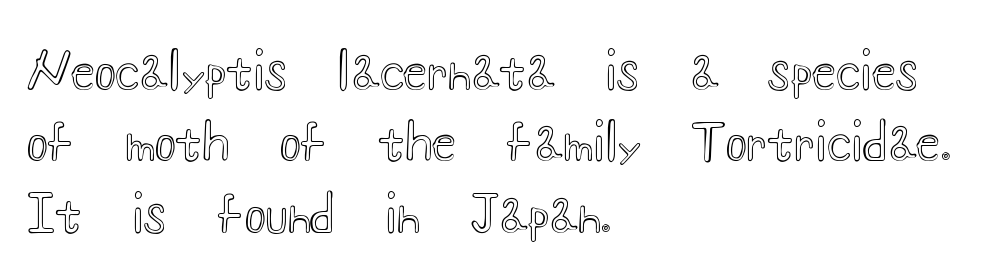
The image shows 50 px wide type, upright; set left-aligned, normal line spacing (1.43x), normal letter spacing, not underlined; a small x-height.
